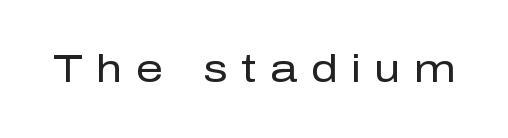
Q: Is the text bold? A: No.
Q: Is the text italic (slanted)? A: No, it is upright.
Q: Is the typeface a serif or a sans-serif typeface? A: Sans-serif.
Q: Is the text underlined? A: No.
Q: Is the spacing between letters normal or unusually wide? A: Unusually wide.
Q: Width (condensed, normal, or wide)? A: Normal.
Q: Stroke contrast? A: Low.
Q: x-height? A: Medium.
Q: Monospaced? A: No.
